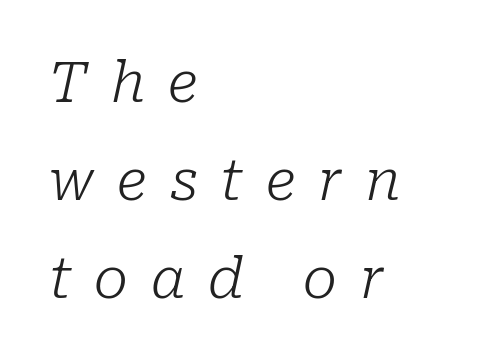
The image shows 57 px light serif type, italic (leaning right); set left-aligned, line spacing 1.72x, unusually wide letter spacing (+0.4 em), not underlined; low stroke contrast and a medium x-height.
